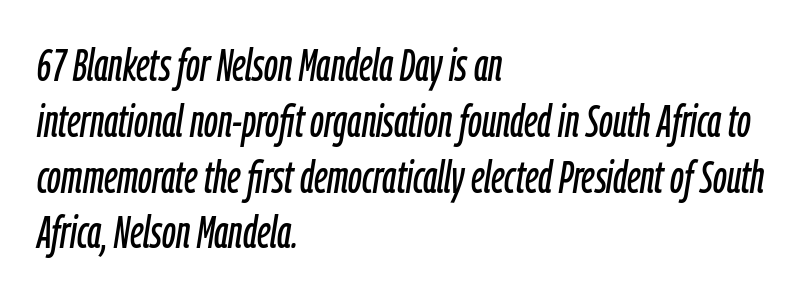
The image shows 45 px condensed type, italic (leaning right); set left-aligned, line spacing 1.24x, normal letter spacing, not underlined; low stroke contrast and a medium x-height.
